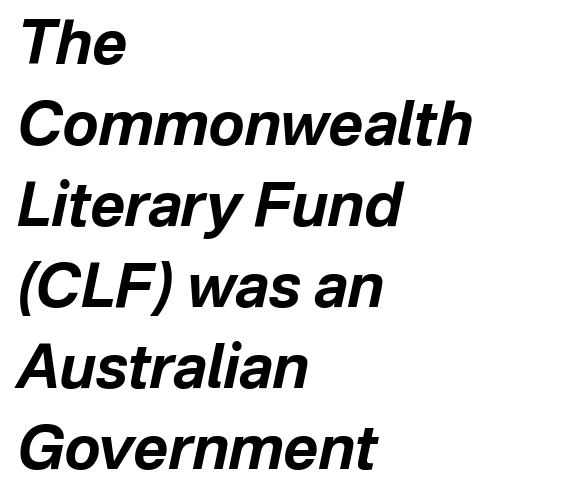
Q: Is the text bold? A: Yes.
Q: Is the text italic (slanted)? A: Yes, it leans right by about 12 degrees.
Q: Is the text underlined? A: No.
Q: How is the paragraph aligned? A: Left-aligned.
Q: Is the spacing between letters normal or unusually wide? A: Normal.
Q: Is the spacing between lines tight, normal or loose? A: Normal.
Q: Width (condensed, normal, or wide)? A: Normal.
Q: Stroke contrast? A: Low.
Q: x-height? A: Medium.
Q: Monospaced? A: No.
